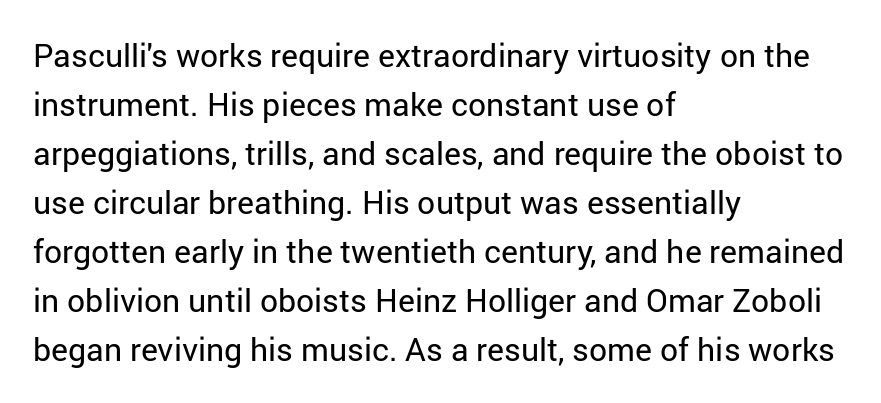
Think of a printed novel: that variable character pitch is what you see here. The specimen omits any rule beneath the text block's lines. What's the leading like? Ordinary, nothing unusual. A typesetter would call this zero additional tracking.
